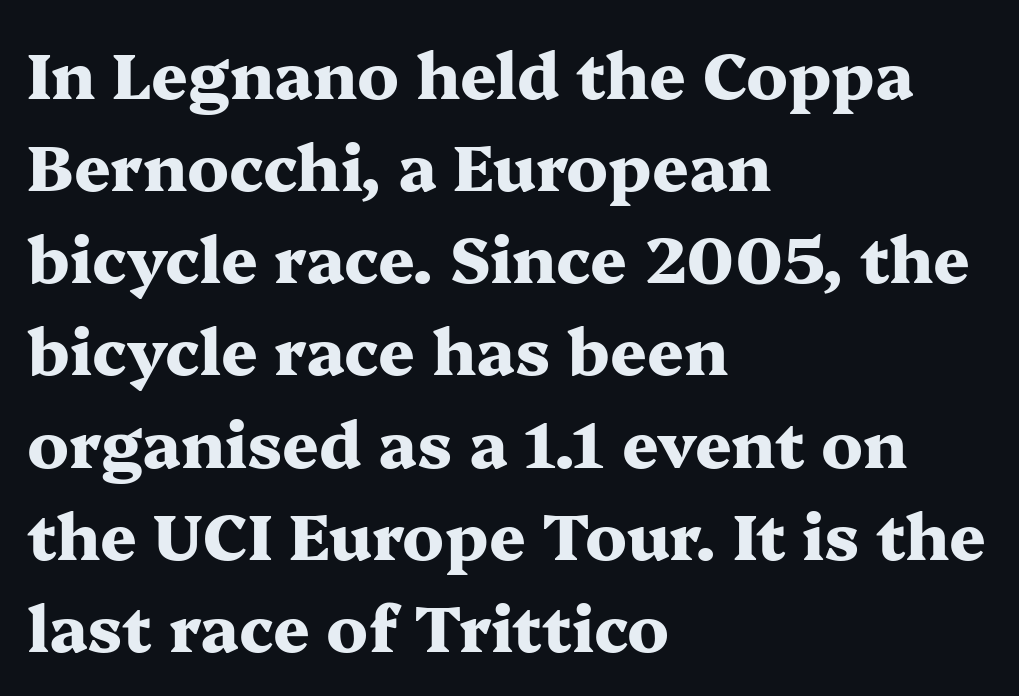
{"serif": "yes", "italic": "no", "bold": "yes", "weight": "heavy", "width": "wide", "stroke_contrast": "medium", "x_height": "medium", "monospaced": "no", "underline": "no", "align": "left", "line_spacing": "normal", "line_spacing_ratio": 1.44, "letter_spacing": "normal", "letter_spacing_em": 0.0, "glyph_px": 64}
